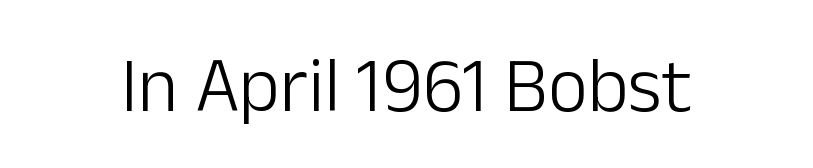
Q: Is the text bold? A: No.
Q: Is the text italic (slanted)? A: No, it is upright.
Q: Is the typeface a serif or a sans-serif typeface? A: Sans-serif.
Q: Is the text underlined? A: No.
Q: Is the spacing between letters normal or unusually wide? A: Normal.
Q: Width (condensed, normal, or wide)? A: Normal.
Q: Stroke contrast? A: Low.
Q: x-height? A: Medium.
Q: Monospaced? A: No.
